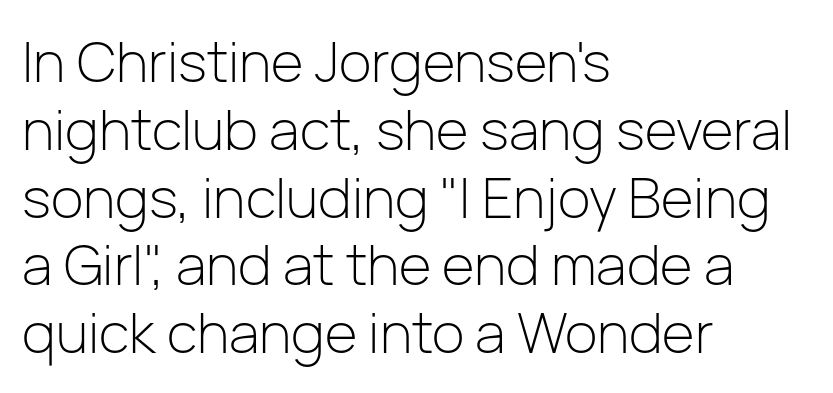
{"serif": "no", "italic": "no", "bold": "no", "weight": "light", "width": "normal", "stroke_contrast": "low", "x_height": "medium", "monospaced": "no", "underline": "no", "align": "left", "line_spacing_ratio": 1.21, "letter_spacing": "normal", "letter_spacing_em": 0.0, "glyph_px": 56}
